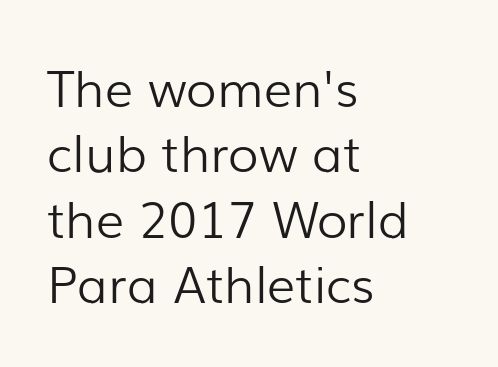
Weight: not bold — regular or lighter. One glance says typical: line gaps are just what's usual. The rendering shows plain stroke endings on the letterforms — a sans-serif design. The face used here is proportionally spaced, like ordinary book or web type.
